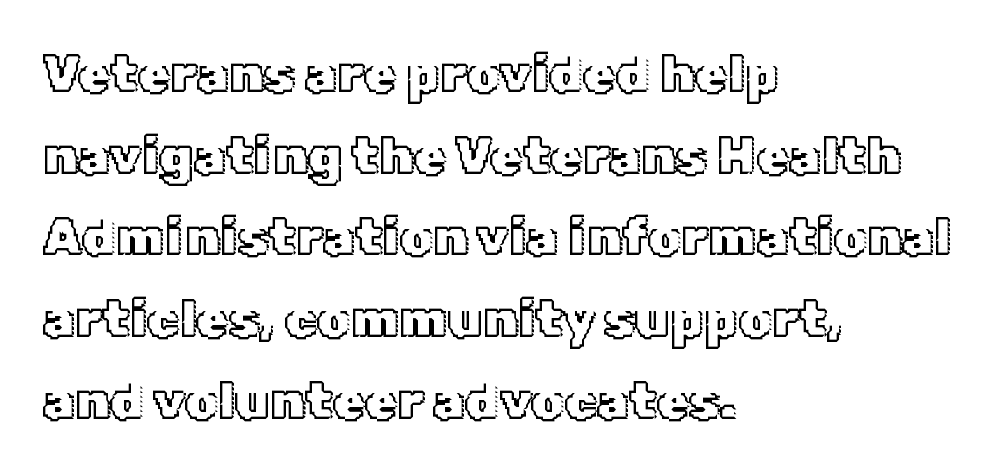
The image shows 52 px text type, upright; set left-aligned, normal line spacing (1.57x), normal letter spacing, not underlined; a medium x-height.
